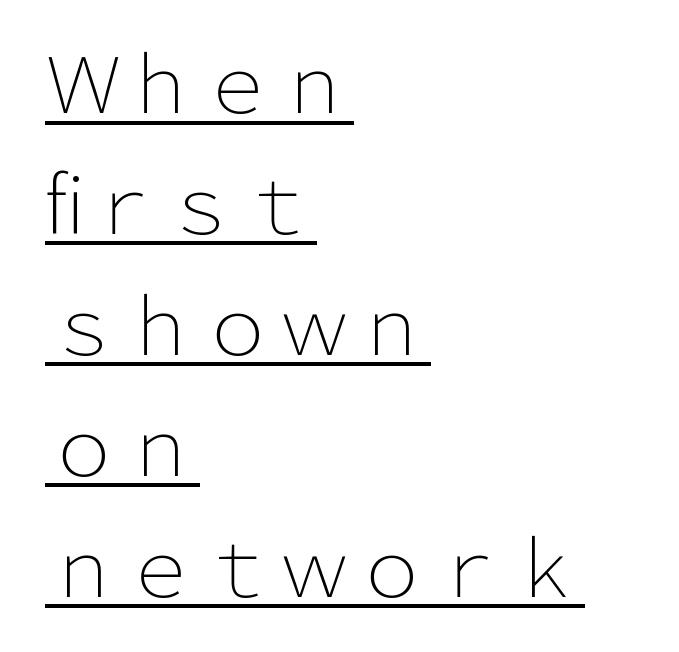
Leading matches the norm, producing a regular column. A typesetter would mark this as roman, not italic. Look at the tracking — it's just the regular setting, nothing added. The rendering uses natural spacing where letterforms have individual widths.
